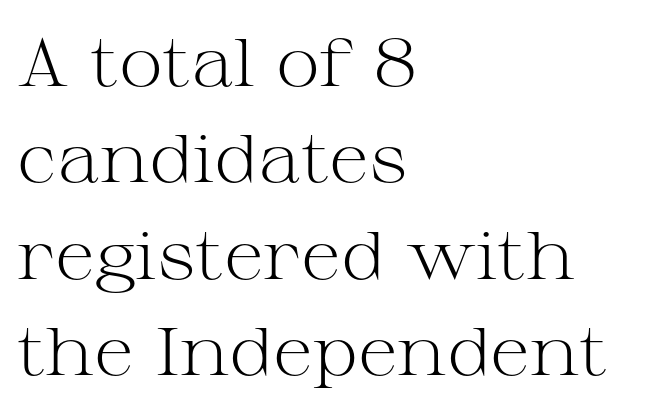
The face used here is proportionally spaced, like ordinary book or web type. The horizontal fit of the characters is conventional and even. The setting favours the left margin, as ordinary paragraphs usually do. In terms of posture, this sample is upright. Quick note: interline space is typical.
